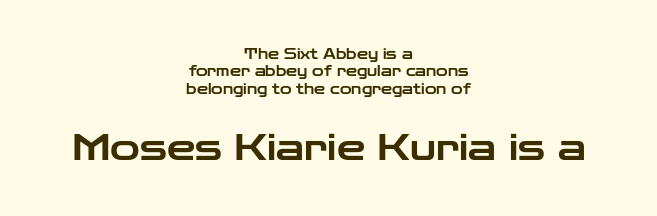
Q: Is the text italic (slanted)? A: No, it is upright.
Q: Is the typeface a serif or a sans-serif typeface? A: Sans-serif.
Q: Is the text underlined? A: No.
Q: How is the paragraph aligned? A: Centered.
Q: Is the spacing between letters normal or unusually wide? A: Normal.
Q: Is the spacing between lines tight, normal or loose? A: Normal.
Q: Which block of text is set in a larger size, the first (top) or the second (bottom)? A: The second (bottom) one.
Q: Width (condensed, normal, or wide)? A: Wide.
Q: Stroke contrast? A: Low.
Q: x-height? A: Medium.
Q: Monospaced? A: No.
